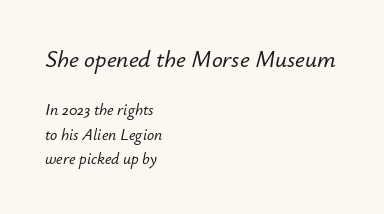
Of the two passages, the one on top uses the larger point size. Is there much room between lines? A standard amount, neither cramped nor airy. Does the copy run flush right? No — it runs flush left. Observe the lean: these are italic letterforms.
